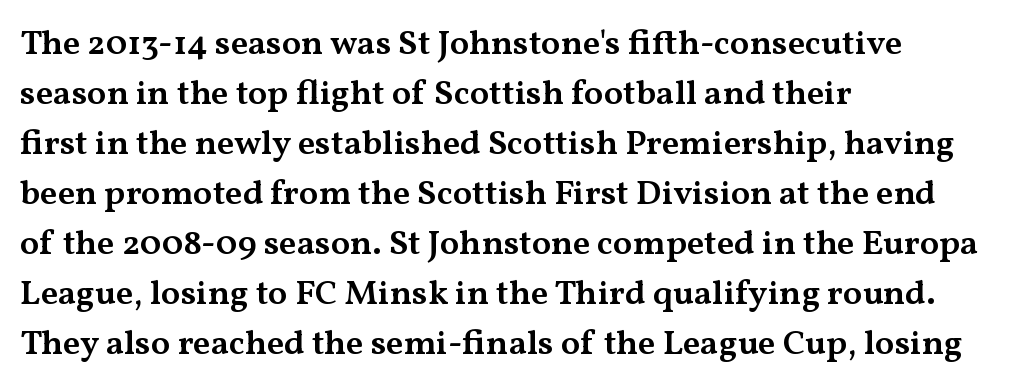
The image shows 35 px semibold, wide serif type, upright; set left-aligned, normal line spacing (1.43x), normal letter spacing, not underlined; medium stroke contrast and a medium x-height.
